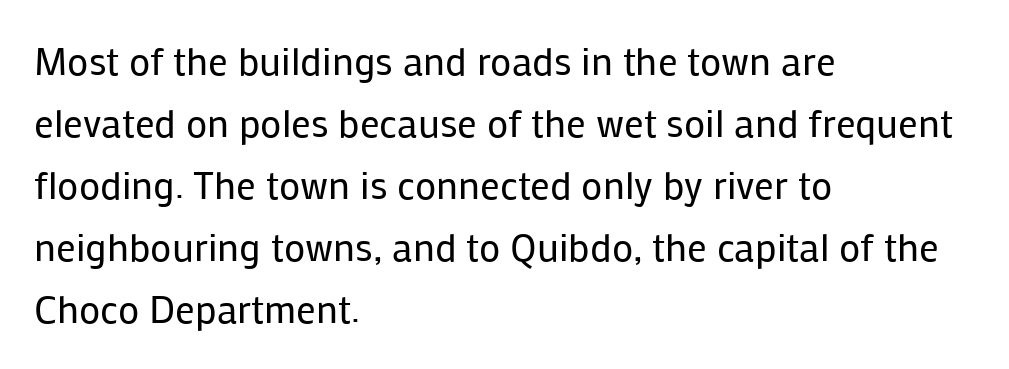
The image shows 39 px regular-weight sans-serif type, upright; set left-aligned, normal line spacing (1.59x), normal letter spacing, not underlined; low stroke contrast and a medium x-height.
